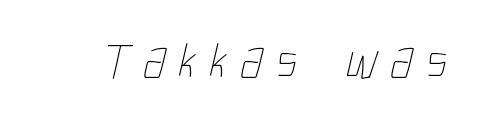
The image shows 51 px thin, condensed type; set unusually wide letter spacing (+0.26 em), not underlined; low stroke contrast and a medium x-height.
